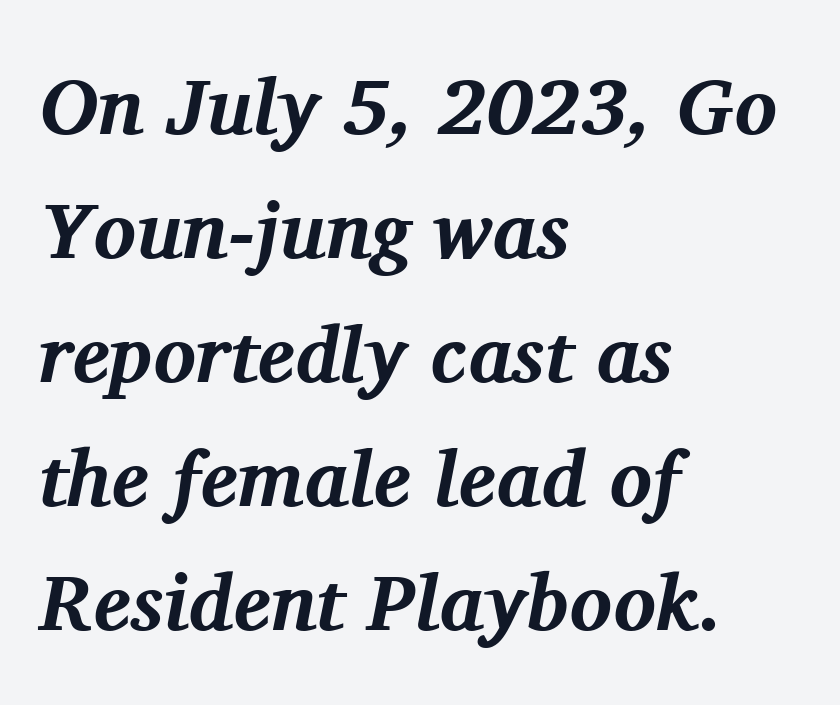
Yep, those are serifs on the letters. Does the copy run flush right? No — it runs flush left. A typesetter would call this proportional, since set widths differ per character. Honestly, there is no underline to notice here at all.
